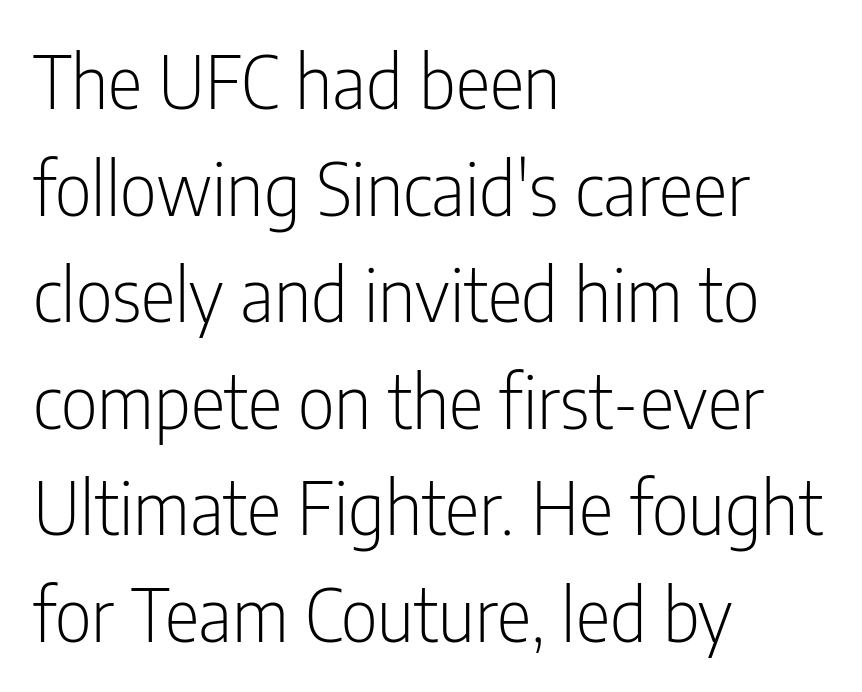
Leading matches the norm, producing a regular column. Posture: vertical. Does the copy run flush right? No — it runs flush left. Descender tails drop into unmarked territory. The tracking reads as untouched default to a designer's eye.
